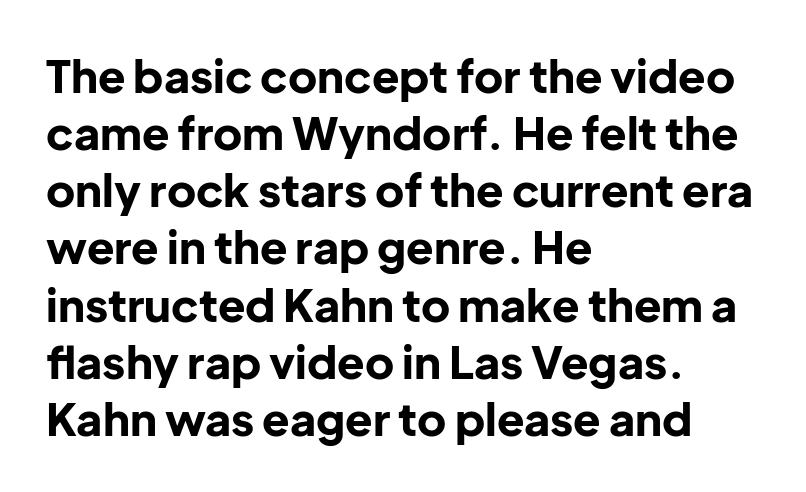
The image shows 45 px bold sans-serif type, upright; set left-aligned, normal line spacing (1.27x), normal letter spacing, not underlined; low stroke contrast and a medium x-height.
